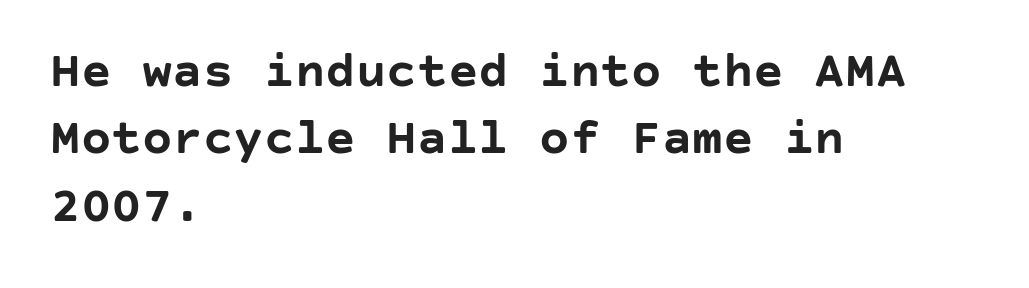
The image shows 51 px semibold sans-serif type, upright; set left-aligned, normal line spacing (1.32x), normal letter spacing, not underlined; low stroke contrast and a large x-height.
